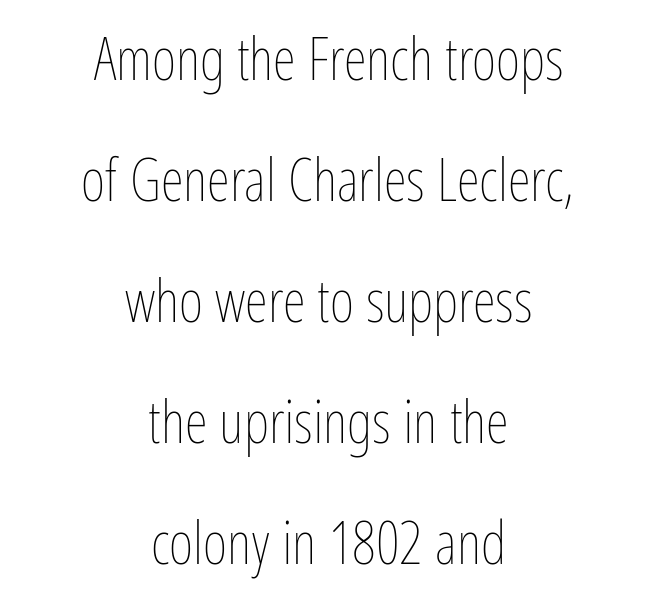
Caption: standard tracking, unaltered. The face used here is proportionally spaced, like ordinary book or web type. Bare-footed words on every line. Every stem runs plumb, perpendicular to the baseline. Vertical spacing — loose.
